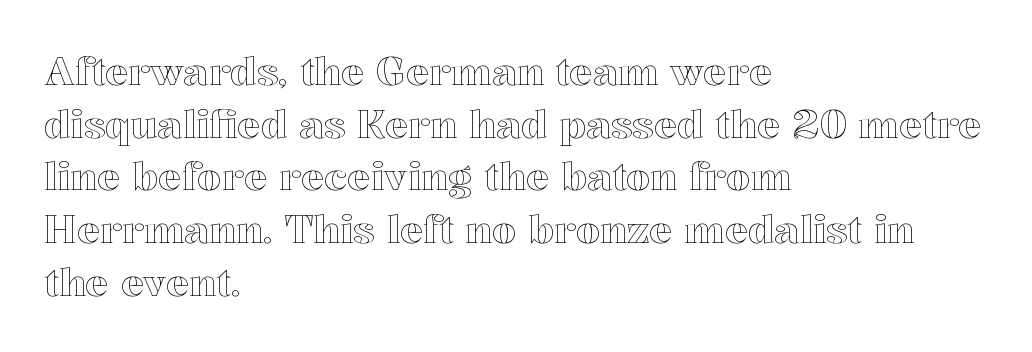
Between one letter and the next there's only the usual sliver of space. The axis of the letterforms is exactly vertical. Rows of type keep a routine distance in the vertical direction. A classic flush-left, rag-right setting is used for this passage. This rendering features lettering with no underline.
